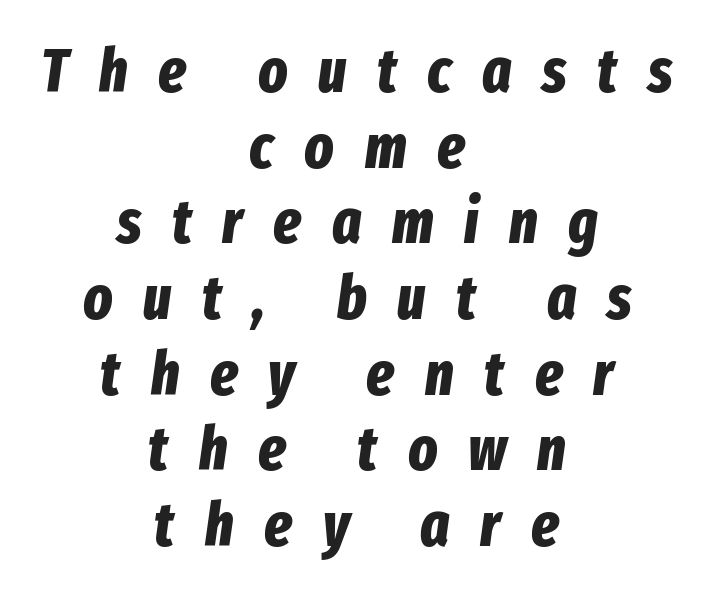
In terms of weight, the rendering is a true, heavy bold. Any mark beneath the type? The region is blank. Varying glyph widths throughout — classic text-font behaviour. If you drew a line through each stem, it would be angled. Words appear elongated and porous because spacing is wide.
